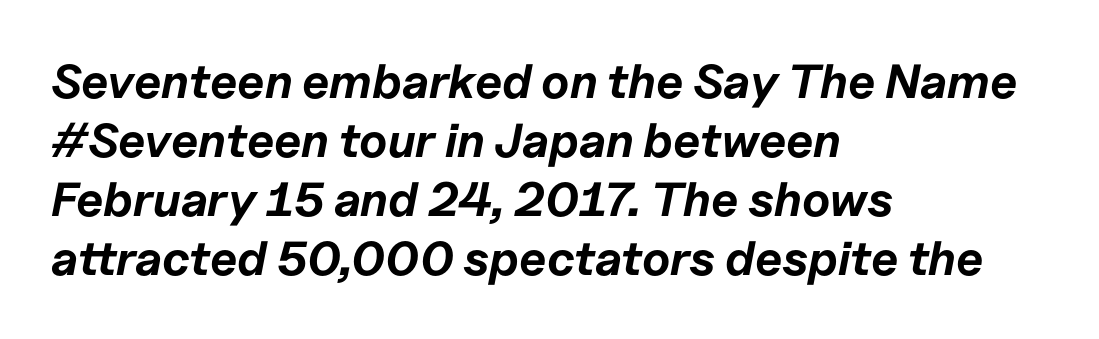
The rag falls on the right side of this text block. A typesetter would call this proportional, since set widths differ per character. No word sits above an underline. Yep, that's italic — everything's leaning. Students, note that the glyphs here touch the page at normal intervals.
